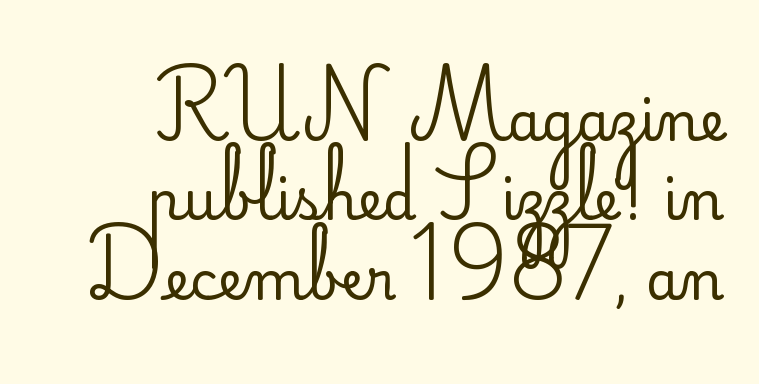
The image shows 54 px regular-weight sans-serif type, upright; set right-aligned, normal line spacing (1.47x), normal letter spacing, not underlined; low stroke contrast and a small x-height.
